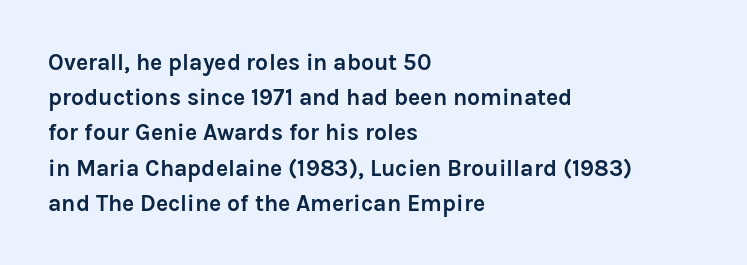
The image shows 23 px bold type, upright; set left-aligned, normal line spacing (1.53x), normal letter spacing, not underlined.
